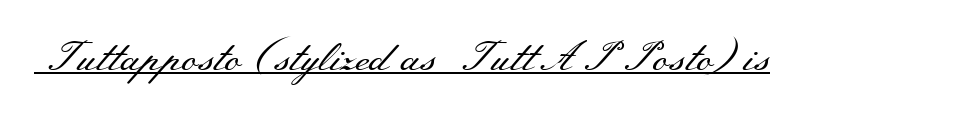
{"serif": "yes", "bold": "no", "weight": "regular", "width": "wide", "stroke_contrast": "medium", "x_height": "small", "monospaced": "no", "underline": "yes", "letter_spacing": "normal", "letter_spacing_em": 0.0, "glyph_px": 40}
